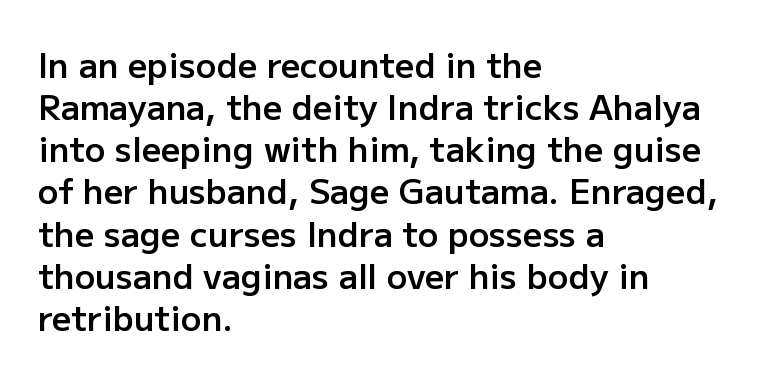
The image shows 34 px semibold sans-serif type, upright; set left-aligned, line spacing 1.24x, normal letter spacing, not underlined; low stroke contrast and a medium x-height.
